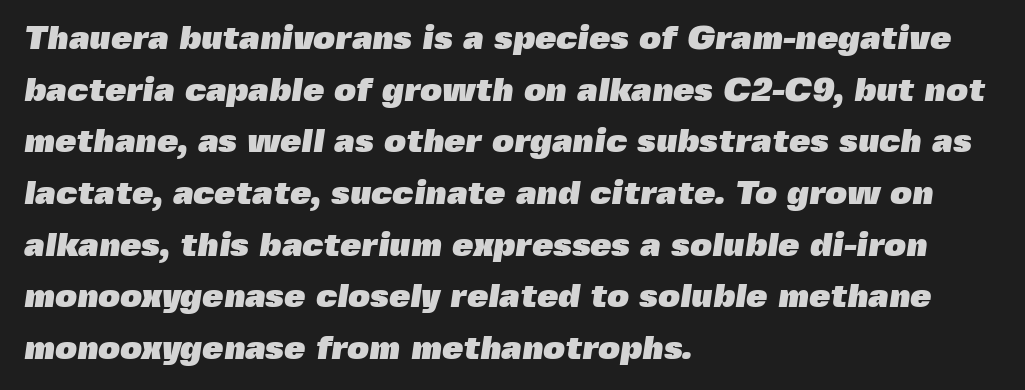
Q: Is the text bold? A: Yes.
Q: Is the typeface a serif or a sans-serif typeface? A: Sans-serif.
Q: Is the text underlined? A: No.
Q: How is the paragraph aligned? A: Left-aligned.
Q: Is the spacing between letters normal or unusually wide? A: Normal.
Q: Is the spacing between lines tight, normal or loose? A: Normal.
Q: Width (condensed, normal, or wide)? A: Normal.
Q: x-height? A: Medium.
Q: Monospaced? A: No.
